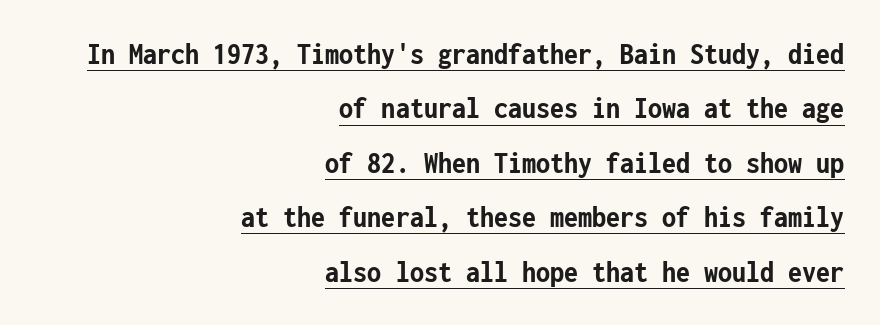
{"serif": "no", "italic": "no", "bold": "yes", "weight": "semibold", "width": "condensed", "stroke_contrast": "low", "x_height": "medium", "monospaced": "yes", "underline": "yes", "align": "right", "line_spacing": "normal", "line_spacing_ratio": 1.7, "letter_spacing": "normal", "letter_spacing_em": 0.0, "glyph_px": 32}
